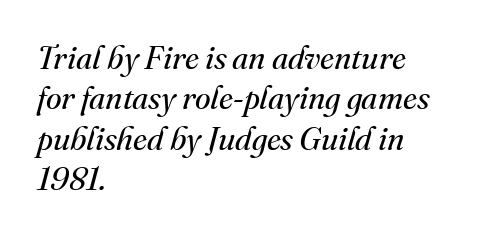
The image shows 32 px regular-weight serif type, italic (leaning right); set left-aligned, normal line spacing (1.26x), normal letter spacing, not underlined; medium stroke contrast and a small x-height.
